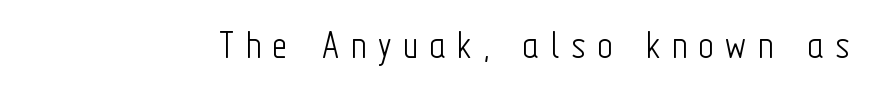
The image shows 42 px light, condensed sans-serif type, upright; set unusually wide letter spacing (+0.26 em), not underlined; low stroke contrast and a medium x-height.
